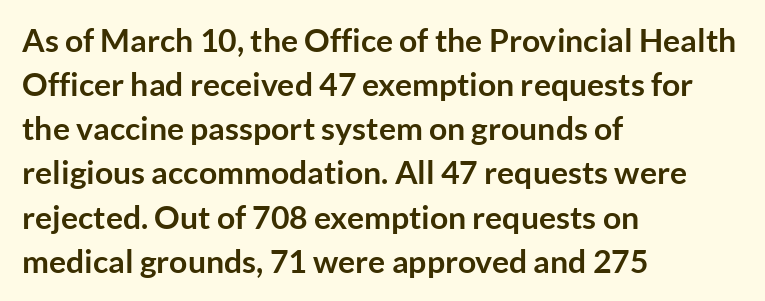
Q: Is the text bold? A: Yes.
Q: Is the text italic (slanted)? A: No, it is upright.
Q: Is the typeface a serif or a sans-serif typeface? A: Sans-serif.
Q: Is the text underlined? A: No.
Q: How is the paragraph aligned? A: Left-aligned.
Q: Is the spacing between letters normal or unusually wide? A: Normal.
Q: Is the spacing between lines tight, normal or loose? A: Normal.
Q: Width (condensed, normal, or wide)? A: Normal.
Q: Stroke contrast? A: Low.
Q: x-height? A: Medium.
Q: Monospaced? A: No.
